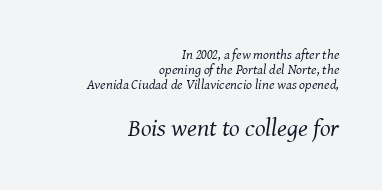
{"italic": "yes", "lean": "right", "slant_degrees": 8, "bold": "no", "underline": "no", "align": "right", "line_spacing": "tight", "line_spacing_ratio": 1.08, "letter_spacing": "normal", "letter_spacing_em": 0.0, "larger_block": "second", "size_ratio": 1.79, "glyph_px": 25}
